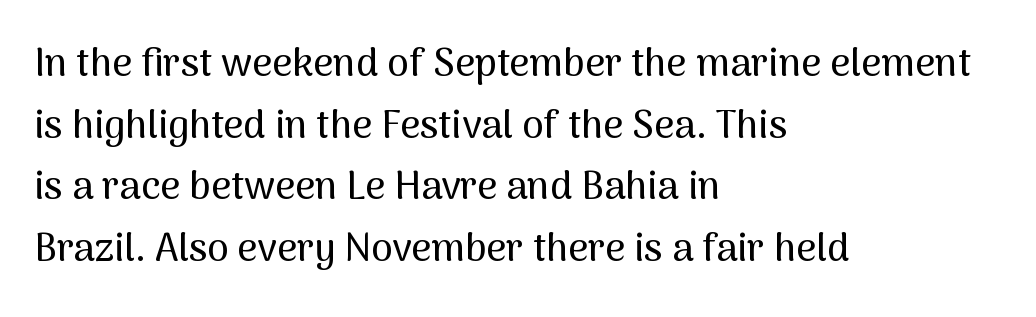
{"serif": "no", "italic": "no", "width": "normal", "stroke_contrast": "medium", "x_height": "medium", "monospaced": "no", "underline": "no", "align": "left", "line_spacing": "normal", "line_spacing_ratio": 1.58, "letter_spacing": "normal", "letter_spacing_em": 0.0, "glyph_px": 39}
